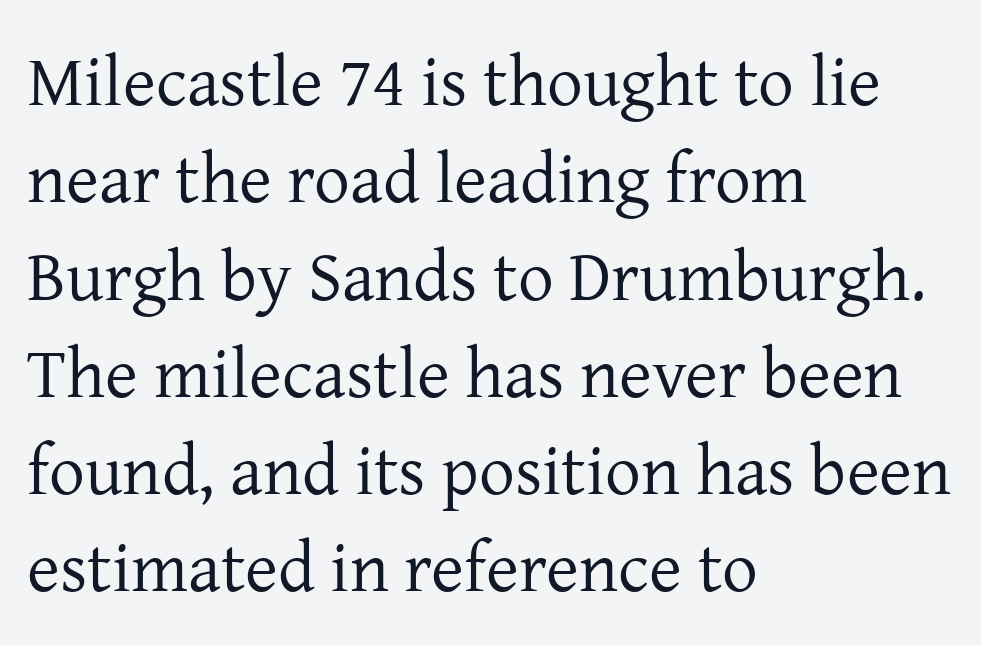
Type without underlining. Looks like regular typesetting: each glyph gets only the width it needs. The lines in this sample share a left origin and differ only in where they stop. Designer's note — italics off, roman on. The weight would be labelled regular, book, light, or lighter still.
